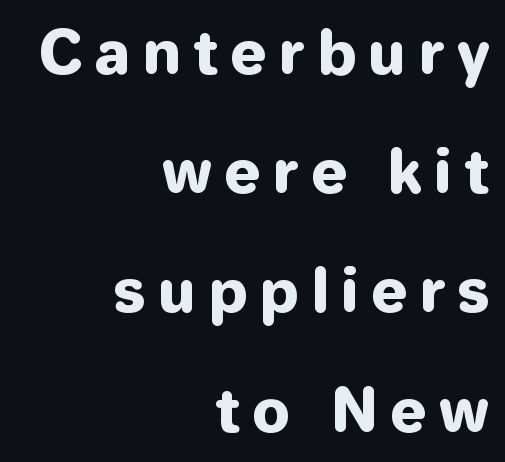
Q: Is the text italic (slanted)? A: No, it is upright.
Q: Is the typeface a serif or a sans-serif typeface? A: Sans-serif.
Q: Is the text underlined? A: No.
Q: How is the paragraph aligned? A: Right-aligned.
Q: Is the spacing between letters normal or unusually wide? A: Unusually wide.
Q: Is the spacing between lines tight, normal or loose? A: Loose.
Q: Width (condensed, normal, or wide)? A: Normal.
Q: Stroke contrast? A: Low.
Q: x-height? A: Medium.
Q: Monospaced? A: No.
